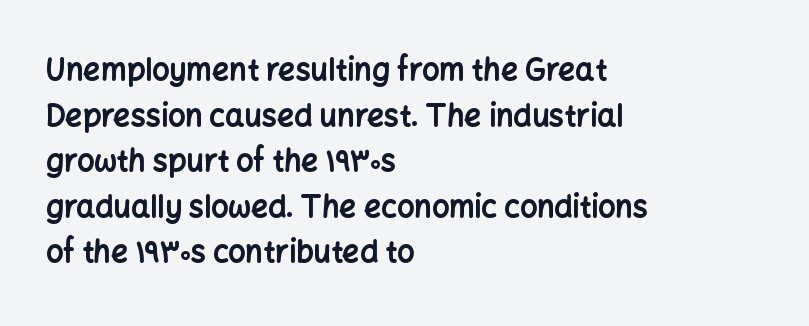
The image shows 30 px bold sans-serif type, upright; set left-aligned, normal line spacing (1.52x), normal letter spacing, not underlined; low stroke contrast and a medium x-height.
